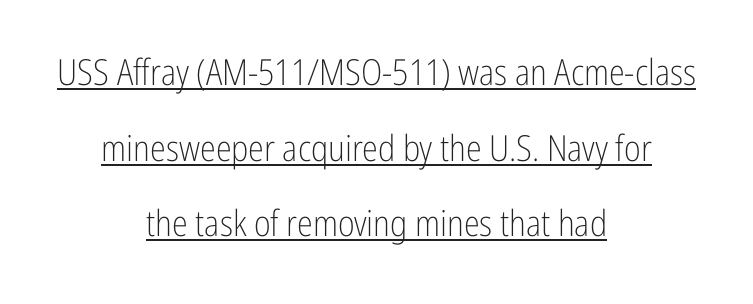
The image shows 36 px light, condensed sans-serif type, upright; set centered, loose line spacing (2.1x), normal letter spacing, underlined; low stroke contrast and a medium x-height.
